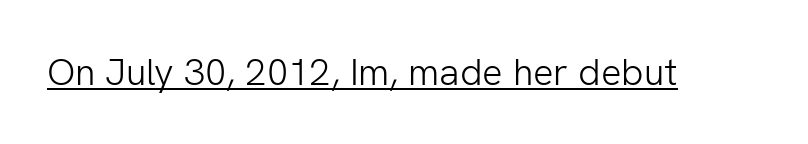
Rendered with straight, roman letterforms. Caption: face not bold, strokes unweighted. Somebody hit Ctrl+U on this one — the words are underlined. This sample uses plain, unmodified letter spacing. The face used here is proportionally spaced, like ordinary book or web type. The text was rendered using a sans face with plain stroke endings.
